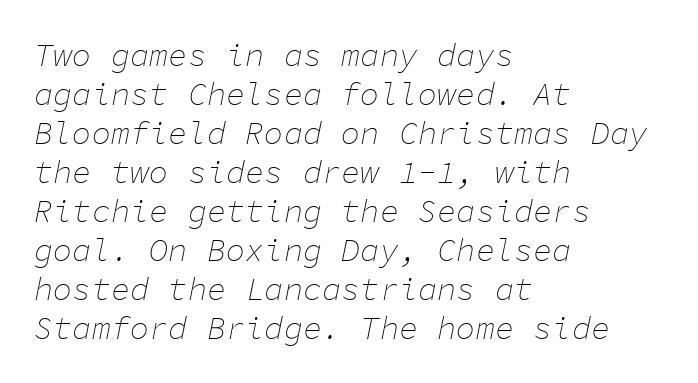
The image shows 32 px thin type, italic (leaning right), monospaced; set left-aligned, line spacing 1.22x, normal letter spacing, not underlined; low stroke contrast and a medium x-height.
